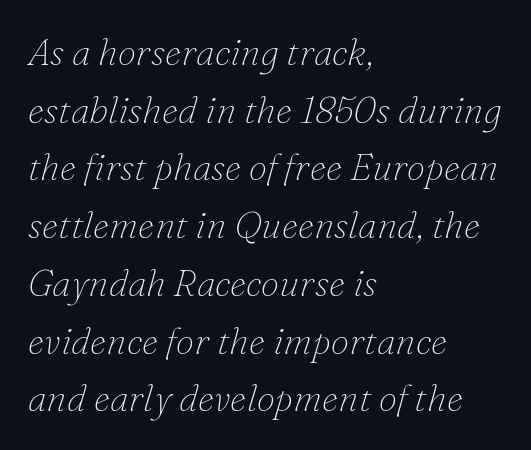
Q: Is the text bold? A: No.
Q: Is the text italic (slanted)? A: Yes, it leans right by about 16 degrees.
Q: Is the typeface a serif or a sans-serif typeface? A: Serif.
Q: Is the text underlined? A: No.
Q: How is the paragraph aligned? A: Left-aligned.
Q: Is the spacing between letters normal or unusually wide? A: Normal.
Q: Is the spacing between lines tight, normal or loose? A: Normal.
Q: Width (condensed, normal, or wide)? A: Normal.
Q: Stroke contrast? A: Low.
Q: x-height? A: Small.
Q: Monospaced? A: No.
